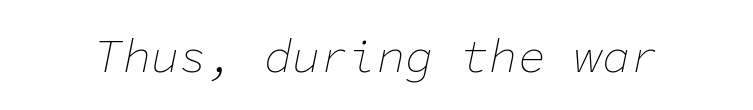
The image shows 47 px thin type, italic (leaning right), monospaced; set normal letter spacing, not underlined; low stroke contrast and a medium x-height.
